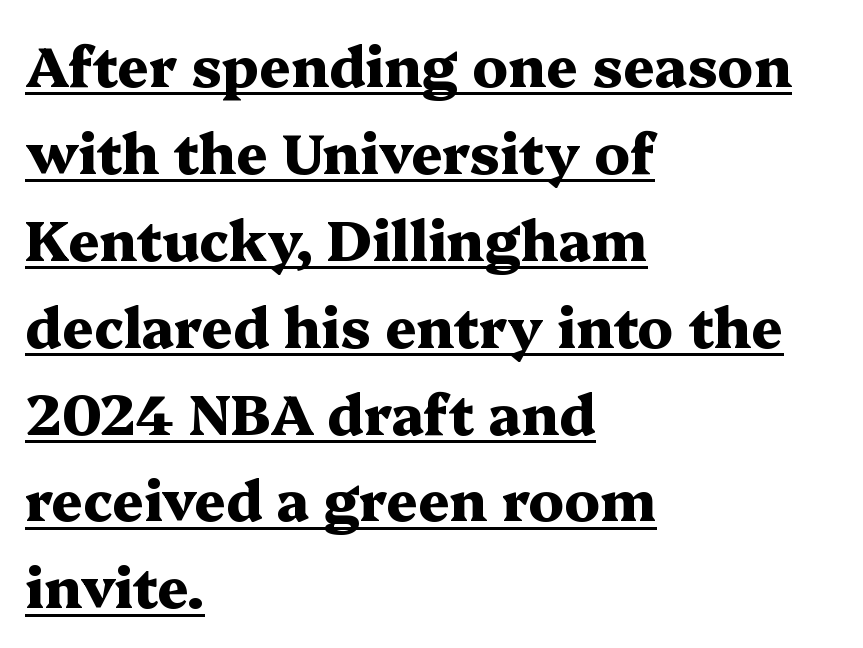
Q: Is the text bold? A: Yes.
Q: Is the text italic (slanted)? A: No, it is upright.
Q: Is the typeface a serif or a sans-serif typeface? A: Serif.
Q: Is the text underlined? A: Yes.
Q: How is the paragraph aligned? A: Left-aligned.
Q: Is the spacing between letters normal or unusually wide? A: Normal.
Q: Is the spacing between lines tight, normal or loose? A: Normal.
Q: Width (condensed, normal, or wide)? A: Wide.
Q: Stroke contrast? A: Medium.
Q: x-height? A: Medium.
Q: Monospaced? A: No.
